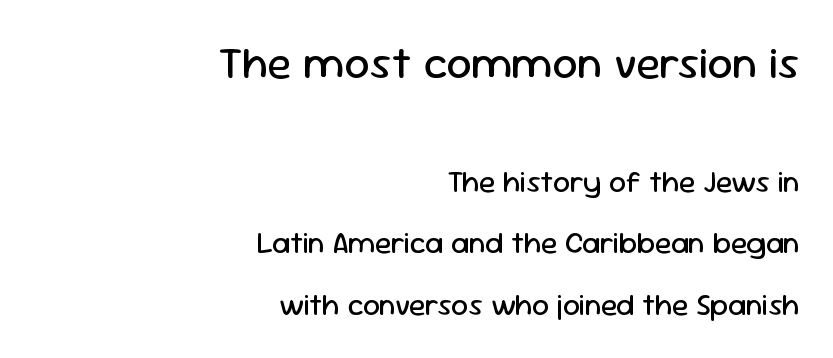
The image shows 45 px regular-weight sans-serif type, upright; set right-aligned, loose line spacing (2.06x), normal letter spacing, not underlined; the first (top) block is 1.5x larger; low stroke contrast and a medium x-height.
